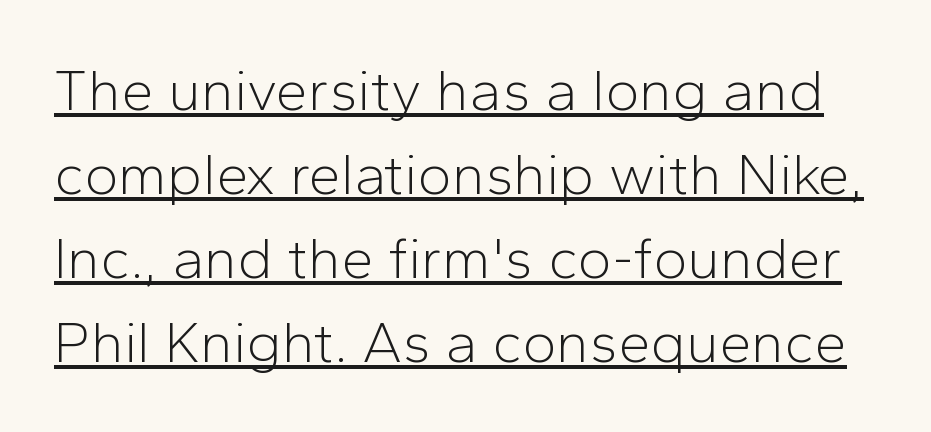
The rows are spaced the way most documents space them. Spacing verdict: proportional, widths tailored to each character. Quick note: not italic, upright. This is underlined copy, the kind a proofreader might mark for attention. This sample uses plain, unmodified letter spacing. No chunkiness to these letters — they're not bold.
